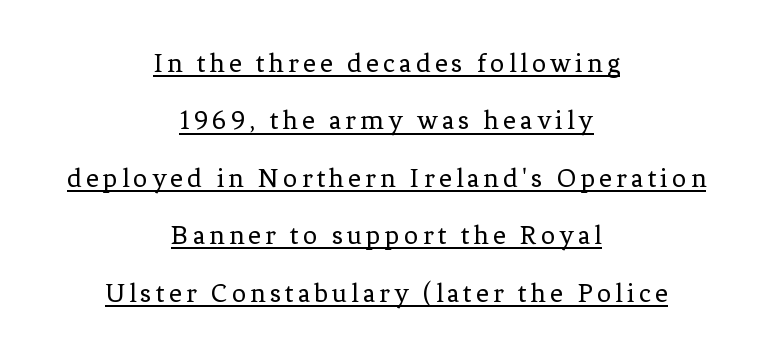
On a weight scale, this lands at 450 or below. Students, observe: this is what heavily led, spacious text looks like. The paragraph has two soft edges and a firm central axis. Yep, those are serifs on the letters. In terms of posture, this sample is upright. A baseline rule has been typeset under these characters.
